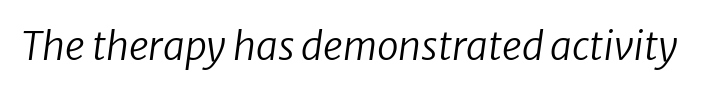
The image shows 39 px regular-weight type, italic (leaning right); set normal letter spacing, not underlined; low stroke contrast and a medium x-height.
